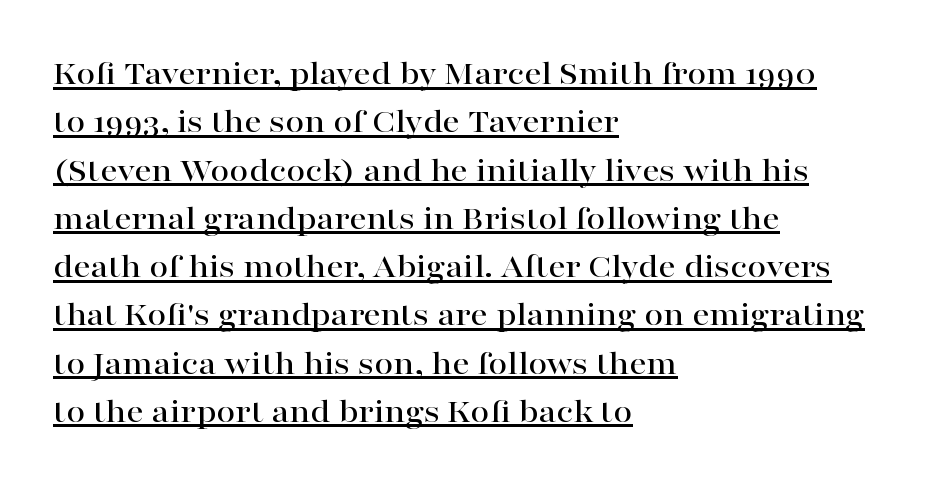
Q: Is the text italic (slanted)? A: No, it is upright.
Q: Is the typeface a serif or a sans-serif typeface? A: Serif.
Q: Is the text underlined? A: Yes.
Q: How is the paragraph aligned? A: Left-aligned.
Q: Is the spacing between letters normal or unusually wide? A: Normal.
Q: Is the spacing between lines tight, normal or loose? A: Normal.
Q: Width (condensed, normal, or wide)? A: Wide.
Q: Stroke contrast? A: High.
Q: x-height? A: Medium.
Q: Monospaced? A: No.
